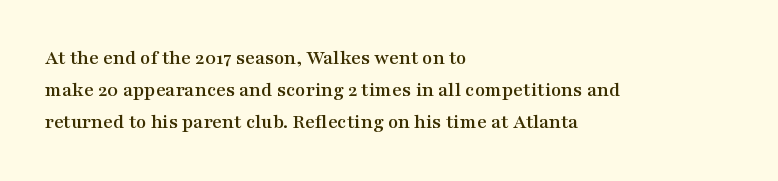
The image shows 21 px text type, upright; set left-aligned, normal line spacing (1.53x), normal letter spacing, not underlined.
